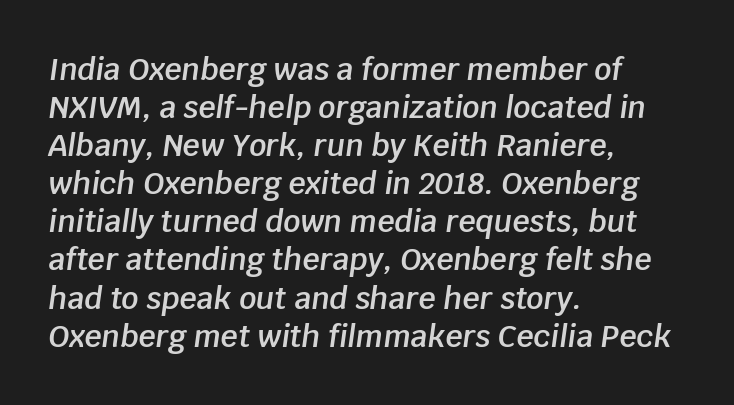
The text carries the slant typical of an italic or oblique font. These lines sit exactly where default settings would place them. The letters sit at their default tracking, neither squeezed nor spread. This sample has the flowing, uneven cadence of proportional lettering.
